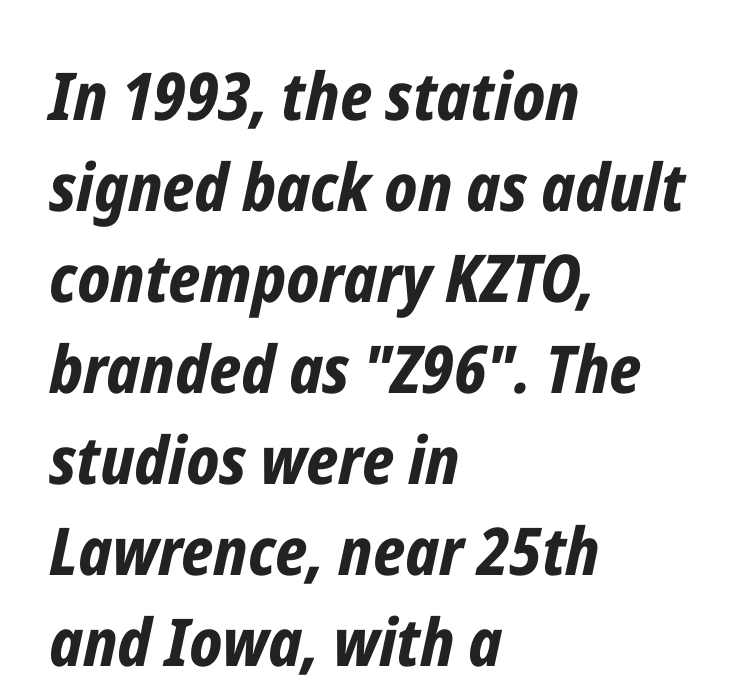
Q: Is the text bold? A: Yes.
Q: Is the text italic (slanted)? A: Yes, it leans right by about 12 degrees.
Q: Is the text underlined? A: No.
Q: How is the paragraph aligned? A: Left-aligned.
Q: Is the spacing between letters normal or unusually wide? A: Normal.
Q: Is the spacing between lines tight, normal or loose? A: Normal.
Q: Width (condensed, normal, or wide)? A: Condensed.
Q: Stroke contrast? A: Low.
Q: x-height? A: Medium.
Q: Monospaced? A: No.
